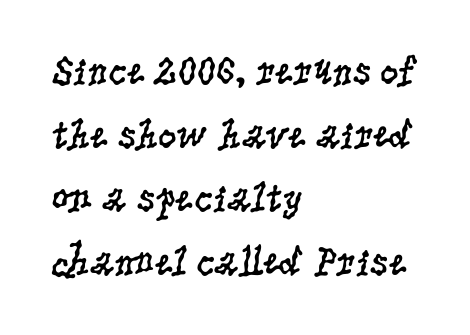
Q: Is the text bold? A: No.
Q: Is the typeface a serif or a sans-serif typeface? A: Serif.
Q: Is the text underlined? A: No.
Q: How is the paragraph aligned? A: Left-aligned.
Q: Is the spacing between letters normal or unusually wide? A: Normal.
Q: Is the spacing between lines tight, normal or loose? A: Normal.
Q: Width (condensed, normal, or wide)? A: Condensed.
Q: Stroke contrast? A: Low.
Q: x-height? A: Large.
Q: Monospaced? A: No.
